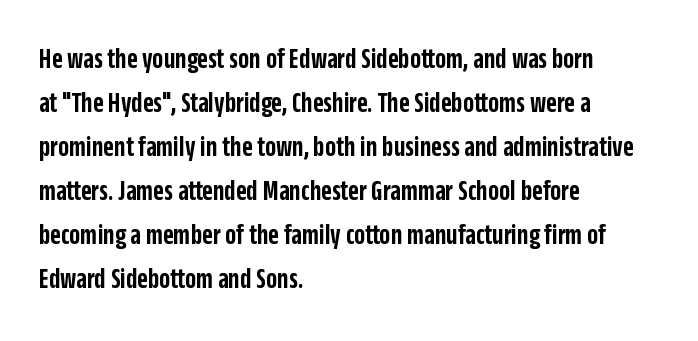
Q: Is the text bold? A: Semi-bold.
Q: Is the text italic (slanted)? A: No, it is upright.
Q: Is the typeface a serif or a sans-serif typeface? A: Sans-serif.
Q: Is the text underlined? A: No.
Q: How is the paragraph aligned? A: Left-aligned.
Q: Is the spacing between letters normal or unusually wide? A: Normal.
Q: Is the spacing between lines tight, normal or loose? A: Normal.
Q: Width (condensed, normal, or wide)? A: Condensed.
Q: Stroke contrast? A: Low.
Q: x-height? A: Large.
Q: Monospaced? A: No.
